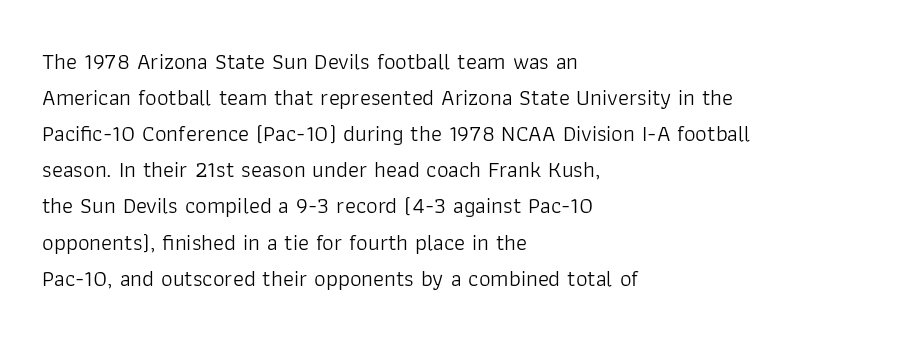
Nothing unusual about the tracking: characters are spaced as the font intends. The typesetter chose a ragged-right arrangement here. Vertical strokes here are truly vertical. In terms of leading, this rendering sits right in the middle.
